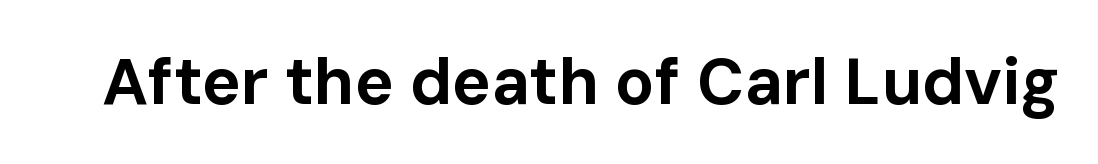
Q: Is the text bold? A: Yes.
Q: Is the text italic (slanted)? A: No, it is upright.
Q: Is the typeface a serif or a sans-serif typeface? A: Sans-serif.
Q: Is the text underlined? A: No.
Q: Is the spacing between letters normal or unusually wide? A: Normal.
Q: Width (condensed, normal, or wide)? A: Normal.
Q: Stroke contrast? A: Low.
Q: x-height? A: Medium.
Q: Monospaced? A: No.
